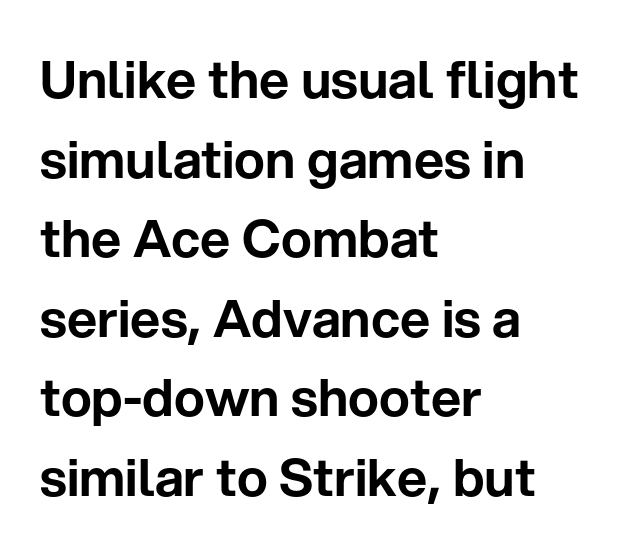
Q: Is the text italic (slanted)? A: No, it is upright.
Q: Is the typeface a serif or a sans-serif typeface? A: Sans-serif.
Q: Is the text underlined? A: No.
Q: How is the paragraph aligned? A: Left-aligned.
Q: Is the spacing between letters normal or unusually wide? A: Normal.
Q: Is the spacing between lines tight, normal or loose? A: Normal.
Q: Width (condensed, normal, or wide)? A: Normal.
Q: Stroke contrast? A: Low.
Q: x-height? A: Medium.
Q: Monospaced? A: No.
